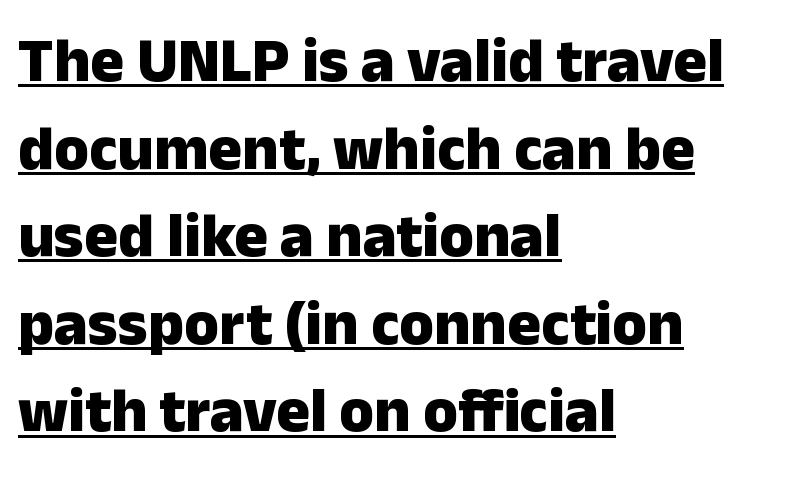
{"serif": "no", "italic": "no", "bold": "yes", "weight": "heavy", "width": "normal", "stroke_contrast": "low", "x_height": "medium", "monospaced": "no", "underline": "yes", "align": "left", "line_spacing": "normal", "line_spacing_ratio": 1.39, "letter_spacing": "normal", "letter_spacing_em": 0.0, "glyph_px": 63}
